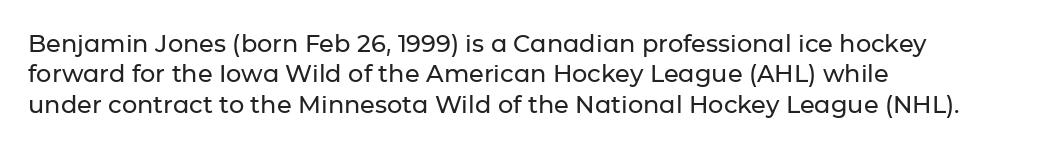
{"italic": "no", "underline": "no", "align": "left", "line_spacing": "normal", "line_spacing_ratio": 1.27, "letter_spacing": "normal", "letter_spacing_em": 0.0, "glyph_px": 24}
